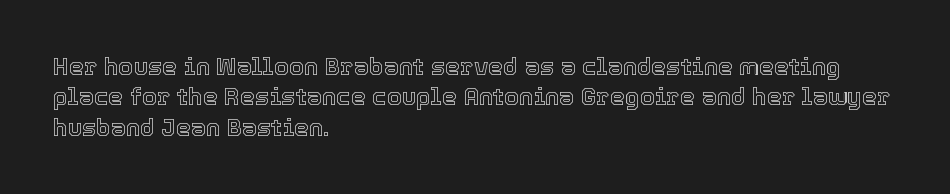
{"italic": "no", "underline": "no", "align": "left", "line_spacing": "normal", "line_spacing_ratio": 1.27, "letter_spacing": "normal", "letter_spacing_em": 0.0, "glyph_px": 24}
